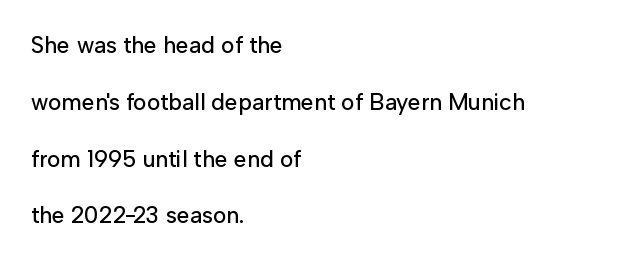
The glyphs are unaccompanied by any horizontal stroke below them. Characters remain perfectly vertical along every line. Glyph-to-glyph distance matches everyday printed text. Is there much room between lines? Yes — plenty of vertical air separates them.
